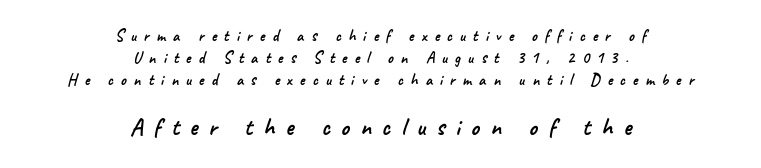
The image shows 24 px text type; set centered, normal line spacing (1.39x), unusually wide letter spacing (+0.45 em), not underlined; the second (bottom) block is 1.5x larger.
